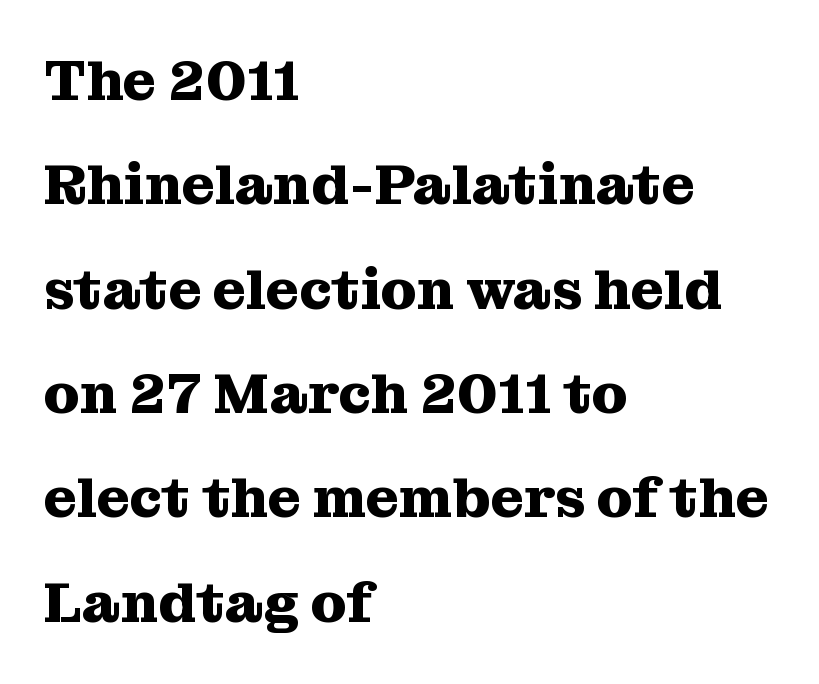
If you drew a ruler down the left edge, every line would touch it. Each letter keeps its own natural width here, so spacing adapts to shape. Each letter's strokes conclude with small projecting serifs. Words float on clear page, feet unadorned.
